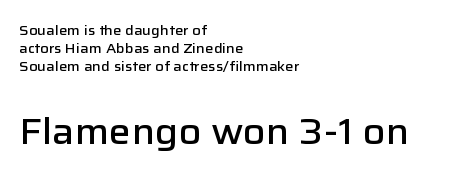
Q: Is the text bold? A: Semi-bold.
Q: Is the text italic (slanted)? A: No, it is upright.
Q: Is the typeface a serif or a sans-serif typeface? A: Sans-serif.
Q: Is the text underlined? A: No.
Q: How is the paragraph aligned? A: Left-aligned.
Q: Is the spacing between letters normal or unusually wide? A: Normal.
Q: Is the spacing between lines tight, normal or loose? A: Normal.
Q: Which block of text is set in a larger size, the first (top) or the second (bottom)? A: The second (bottom) one.
Q: Width (condensed, normal, or wide)? A: Normal.
Q: Stroke contrast? A: Low.
Q: x-height? A: Medium.
Q: Monospaced? A: No.
